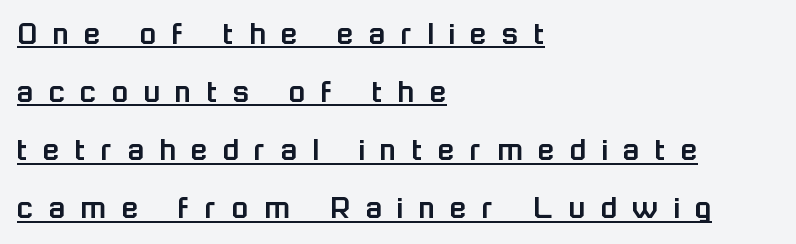
The image shows 34 px sans-serif type, upright; set left-aligned, line spacing 1.71x, unusually wide letter spacing (+0.45 em), underlined; low stroke contrast and a medium x-height.
